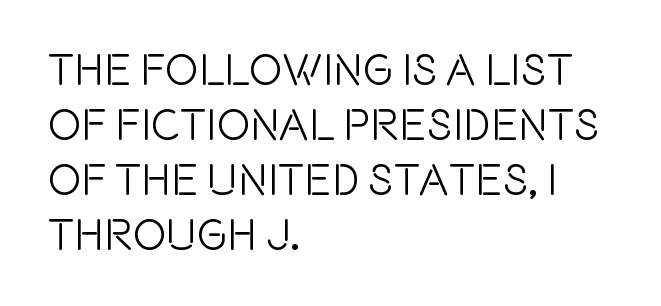
{"serif": "no", "italic": "no", "width": "condensed", "x_height": "large", "monospaced": "no", "underline": "no", "align": "left", "line_spacing_ratio": 1.22, "letter_spacing": "normal", "letter_spacing_em": 0.0, "glyph_px": 45}
